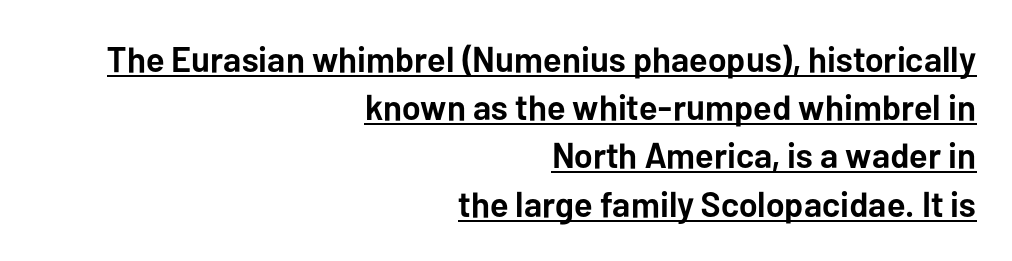
Compared with typical body copy, the letter spacing here is the same. Does the lettering tilt? It doesn't — this is upright. Varying glyph widths throughout — classic text-font behaviour. The letters carry no serifs — their stems end cleanly without finishing strokes.
